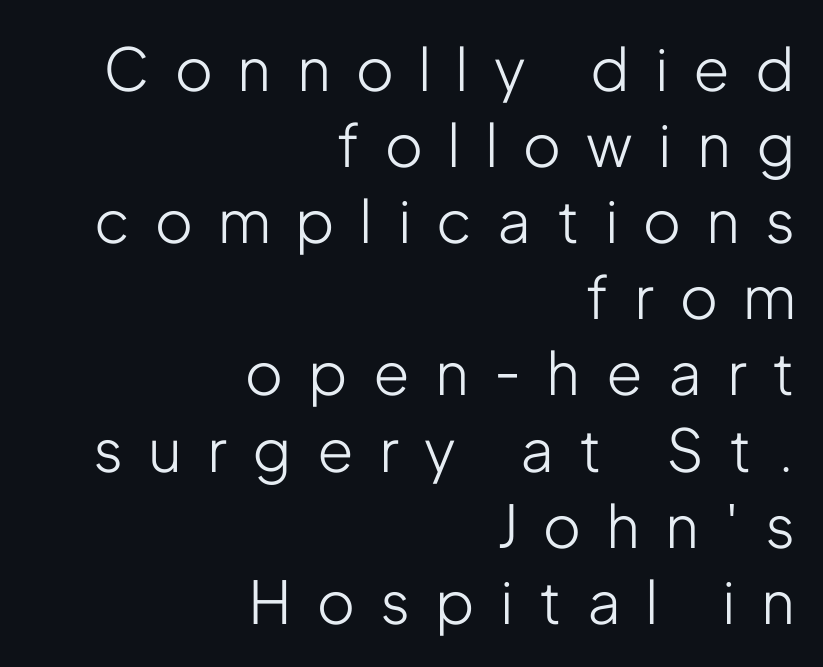
{"serif": "no", "italic": "no", "bold": "no", "weight": "light", "width": "condensed", "stroke_contrast": "low", "x_height": "medium", "monospaced": "no", "underline": "no", "align": "right", "line_spacing": "normal", "line_spacing_ratio": 1.29, "letter_spacing": "wide", "letter_spacing_em": 0.46, "glyph_px": 59}
